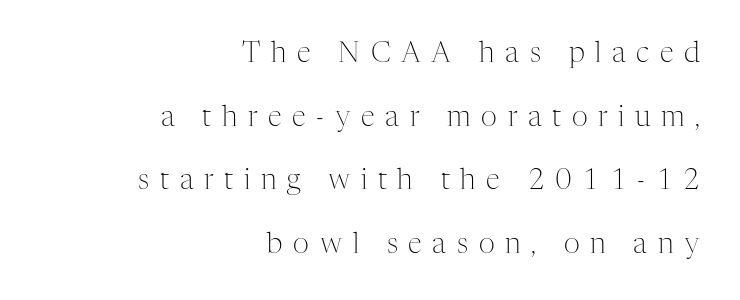
Old-style or modern, the face here clearly has serifs. Tracking value appears strongly positive — letters spread wide. The gap between lines stays unmarked. Think of a printed novel: that variable character pitch is what you see here. Honestly, the rows look like they've been pulled way apart. Quick note: not italic, upright.
